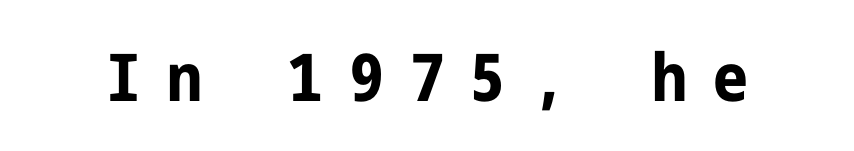
Q: Is the text bold? A: Yes.
Q: Is the text italic (slanted)? A: No, it is upright.
Q: Is the typeface a serif or a sans-serif typeface? A: Sans-serif.
Q: Is the text underlined? A: No.
Q: Is the spacing between letters normal or unusually wide? A: Unusually wide.
Q: Width (condensed, normal, or wide)? A: Condensed.
Q: Stroke contrast? A: Low.
Q: x-height? A: Medium.
